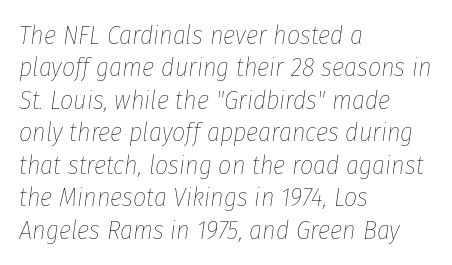
{"italic": "yes", "lean": "right", "slant_degrees": 8, "bold": "no", "underline": "no", "align": "left", "line_spacing": "normal", "line_spacing_ratio": 1.25, "letter_spacing": "normal", "letter_spacing_em": 0.0, "glyph_px": 26}
